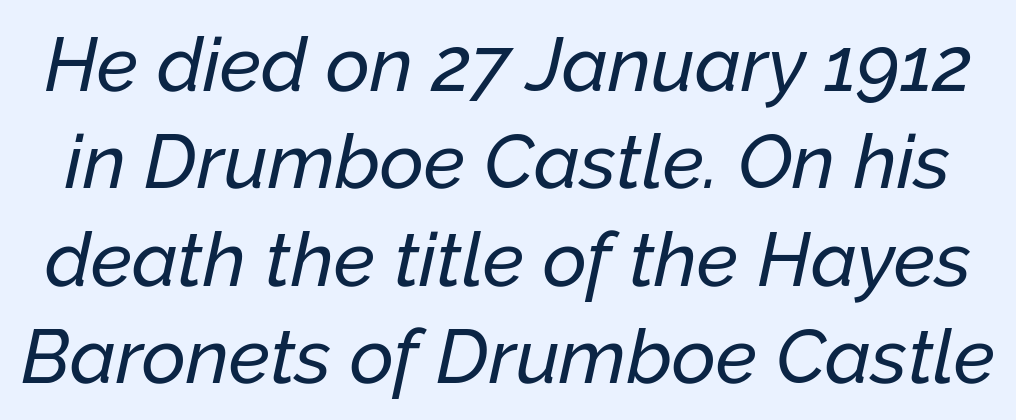
{"italic": "yes", "lean": "right", "slant_degrees": 12, "width": "normal", "stroke_contrast": "low", "x_height": "medium", "monospaced": "no", "underline": "no", "line_spacing": "normal", "line_spacing_ratio": 1.28, "letter_spacing": "normal", "letter_spacing_em": 0.0, "glyph_px": 76}
